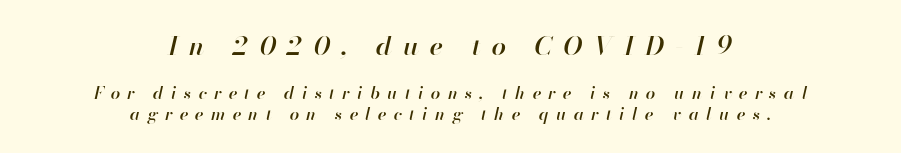
Q: Is the text bold? A: Semi-bold.
Q: Is the text italic (slanted)? A: Yes, it leans right by about 13 degrees.
Q: Is the text underlined? A: No.
Q: How is the paragraph aligned? A: Centered.
Q: Is the spacing between letters normal or unusually wide? A: Unusually wide.
Q: Which block of text is set in a larger size, the first (top) or the second (bottom)? A: The first (top) one.
